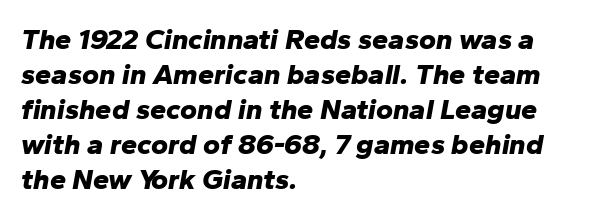
Q: Is the text bold? A: Yes.
Q: Is the text italic (slanted)? A: Yes, it leans right by about 10 degrees.
Q: Is the text underlined? A: No.
Q: How is the paragraph aligned? A: Left-aligned.
Q: Is the spacing between letters normal or unusually wide? A: Normal.
Q: Width (condensed, normal, or wide)? A: Normal.
Q: Stroke contrast? A: Low.
Q: x-height? A: Medium.
Q: Monospaced? A: No.
